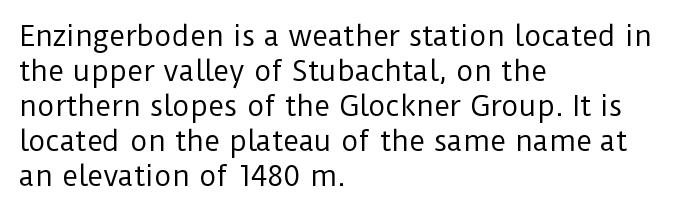
Q: Is the text bold? A: No.
Q: Is the text italic (slanted)? A: No, it is upright.
Q: Is the text underlined? A: No.
Q: How is the paragraph aligned? A: Left-aligned.
Q: Is the spacing between letters normal or unusually wide? A: Normal.
Q: Is the spacing between lines tight, normal or loose? A: Normal.
